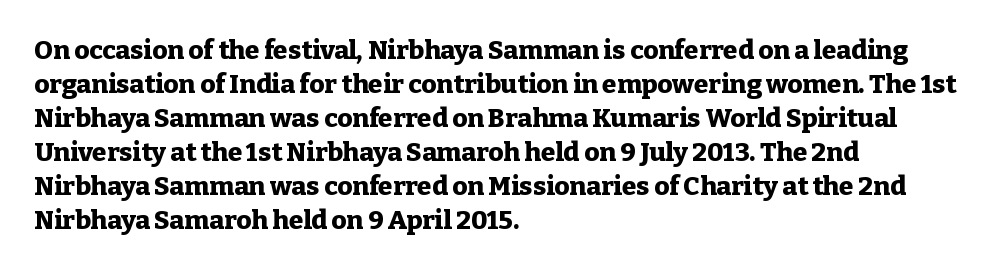
Typeset ragged right — the left edge is the straight one. Words float on clear page, feet unadorned. Vertically, the passage feels balanced, rows spaced as you'd expect. This sample uses plain, unmodified letter spacing. Summary of weight: heavy, a full bold. Characters remain perfectly vertical along every line.
